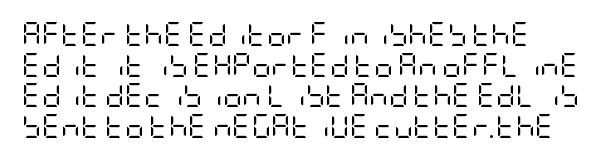
Q: Is the text bold? A: No.
Q: Is the text italic (slanted)? A: No, it is upright.
Q: Is the text underlined? A: No.
Q: How is the paragraph aligned? A: Left-aligned.
Q: Is the spacing between letters normal or unusually wide? A: Normal.
Q: Is the spacing between lines tight, normal or loose? A: Normal.
